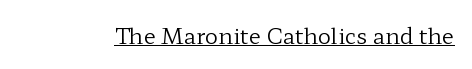
Does a line run under the words? Yes, clearly. Each word holds together tightly as a unit, with standard inter-letter gaps. When letters stand straight like this, we call the style roman or upright. Compared with a typical body face, this is equally light or lighter still.
